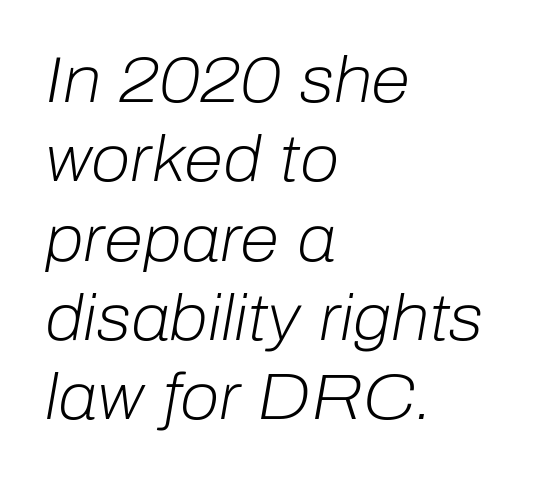
Q: Is the text bold? A: No.
Q: Is the text italic (slanted)? A: Yes, it leans right by about 10 degrees.
Q: Is the text underlined? A: No.
Q: How is the paragraph aligned? A: Left-aligned.
Q: Is the spacing between letters normal or unusually wide? A: Normal.
Q: Width (condensed, normal, or wide)? A: Normal.
Q: Stroke contrast? A: Low.
Q: x-height? A: Medium.
Q: Monospaced? A: No.
